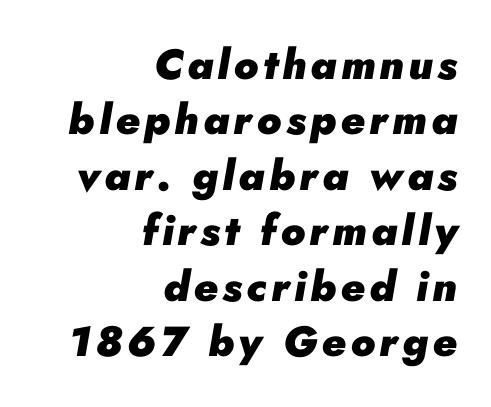
The image shows 42 px heavy type, italic (leaning right); set right-aligned, normal line spacing (1.32x), not underlined; low stroke contrast and a small x-height.
